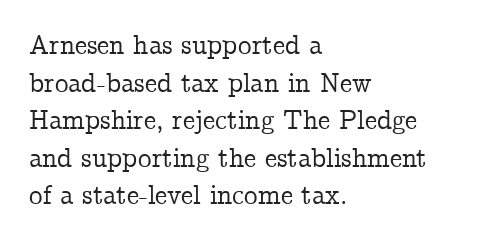
{"italic": "no", "underline": "no", "align": "left", "line_spacing": "normal", "line_spacing_ratio": 1.39, "letter_spacing": "normal", "letter_spacing_em": 0.0, "glyph_px": 27}
